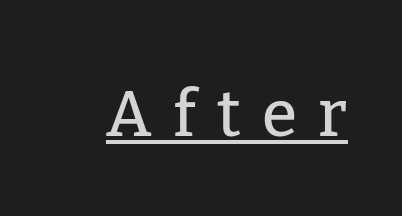
{"serif": "yes", "italic": "no", "width": "normal", "stroke_contrast": "low", "x_height": "medium", "monospaced": "no", "underline": "yes", "letter_spacing": "wide", "letter_spacing_em": 0.33, "glyph_px": 64}
